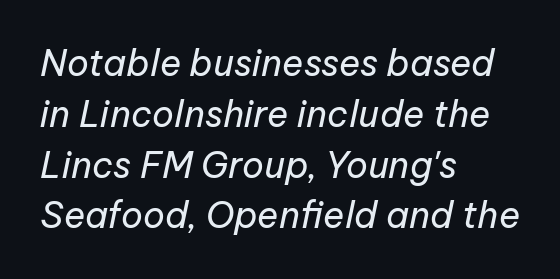
Q: Is the text bold? A: No.
Q: Is the text italic (slanted)? A: Yes, it leans right by about 12 degrees.
Q: Is the text underlined? A: No.
Q: How is the paragraph aligned? A: Left-aligned.
Q: Is the spacing between letters normal or unusually wide? A: Normal.
Q: Is the spacing between lines tight, normal or loose? A: Normal.
Q: Width (condensed, normal, or wide)? A: Normal.
Q: Stroke contrast? A: Low.
Q: x-height? A: Medium.
Q: Monospaced? A: No.
